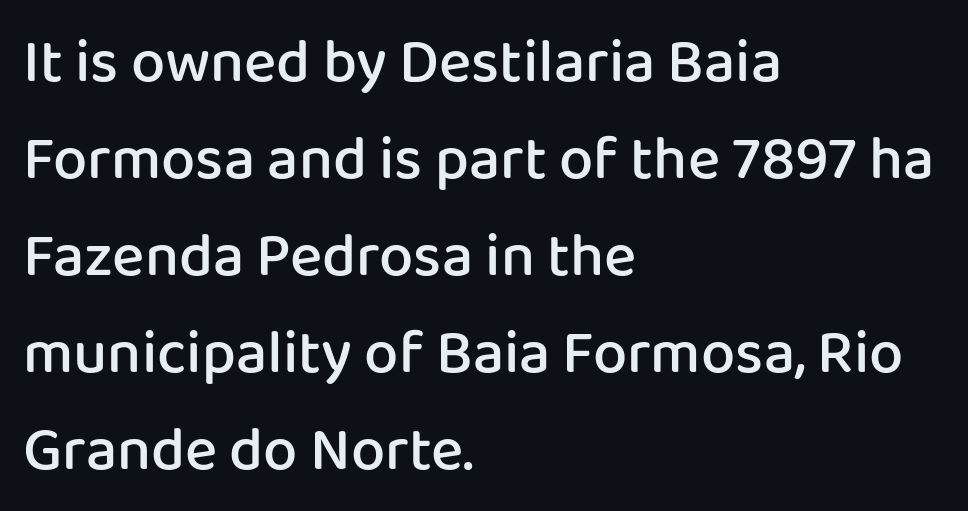
Q: Is the text bold? A: Semi-bold.
Q: Is the text italic (slanted)? A: No, it is upright.
Q: Is the typeface a serif or a sans-serif typeface? A: Sans-serif.
Q: Is the text underlined? A: No.
Q: How is the paragraph aligned? A: Left-aligned.
Q: Is the spacing between letters normal or unusually wide? A: Normal.
Q: Is the spacing between lines tight, normal or loose? A: Normal.
Q: Width (condensed, normal, or wide)? A: Normal.
Q: Stroke contrast? A: Low.
Q: x-height? A: Medium.
Q: Monospaced? A: No.
